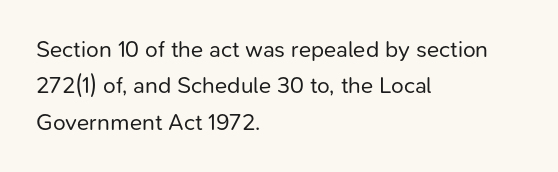
{"italic": "no", "bold": "no", "underline": "no", "align": "left", "line_spacing": "normal", "line_spacing_ratio": 1.58, "letter_spacing": "normal", "letter_spacing_em": 0.0, "glyph_px": 23}
